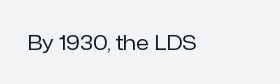
The image shows 21 px text type, upright; set left-aligned, normal letter spacing, not underlined.
